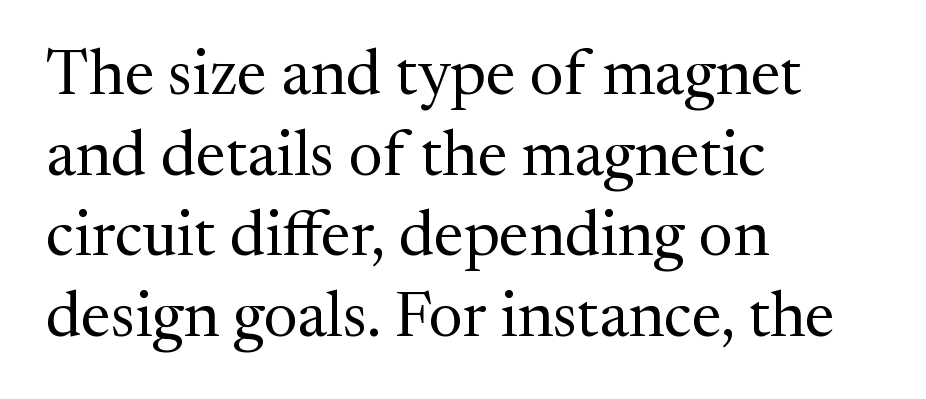
No extra ink here — the face is not bold. Every stem runs plumb, perpendicular to the baseline. In terms of letterform style, serifs are clearly present. These lines stack with their left ends in a neat column. Decoration check: the copy has no underline. Think of a printed novel: that variable character pitch is what you see here.
